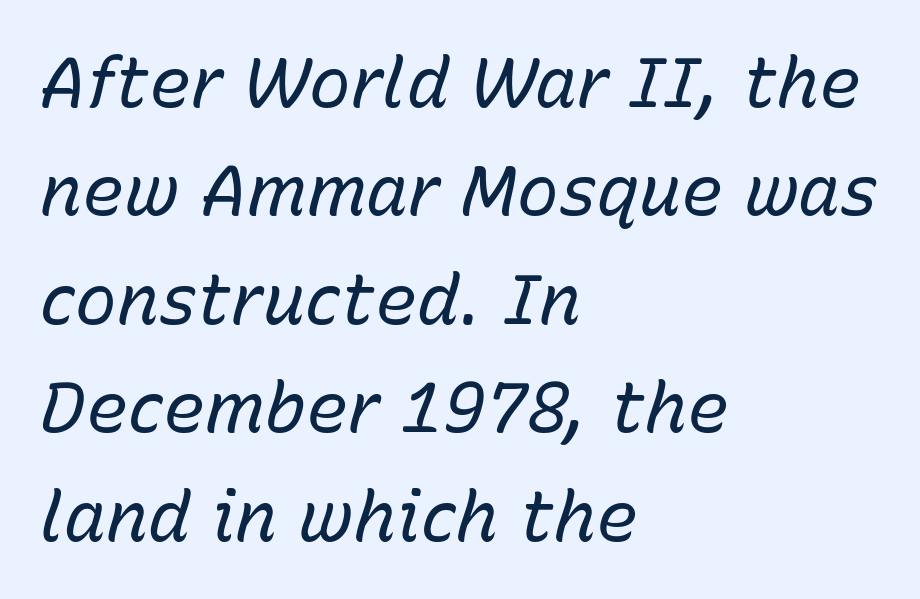
Q: Is the text bold? A: No.
Q: Is the text italic (slanted)? A: Yes, it leans right by about 15 degrees.
Q: Is the text underlined? A: No.
Q: How is the paragraph aligned? A: Left-aligned.
Q: Is the spacing between letters normal or unusually wide? A: Normal.
Q: Is the spacing between lines tight, normal or loose? A: Normal.
Q: Width (condensed, normal, or wide)? A: Normal.
Q: Stroke contrast? A: Low.
Q: x-height? A: Medium.
Q: Monospaced? A: No.
